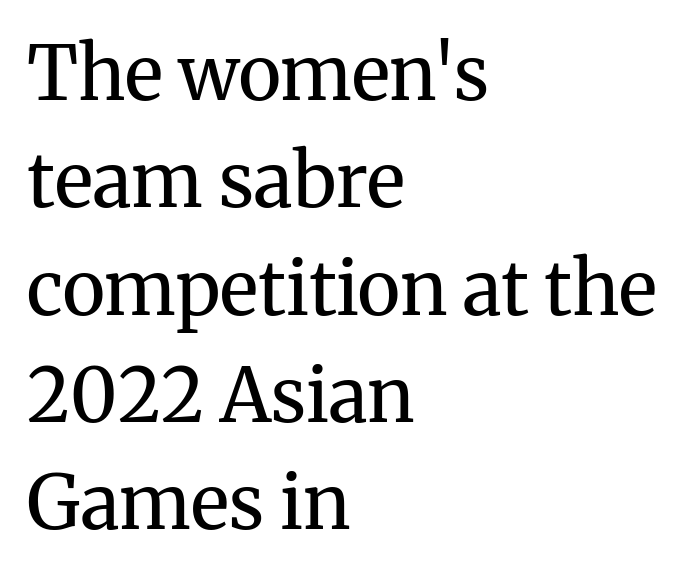
The weight would be labelled regular, book, light, or lighter still. A typesetter would mark this as roman, not italic. Horizontal alignment here is leftward, the default for most running prose. Is the letter spacing exaggerated? No — it looks like the ordinary default.
